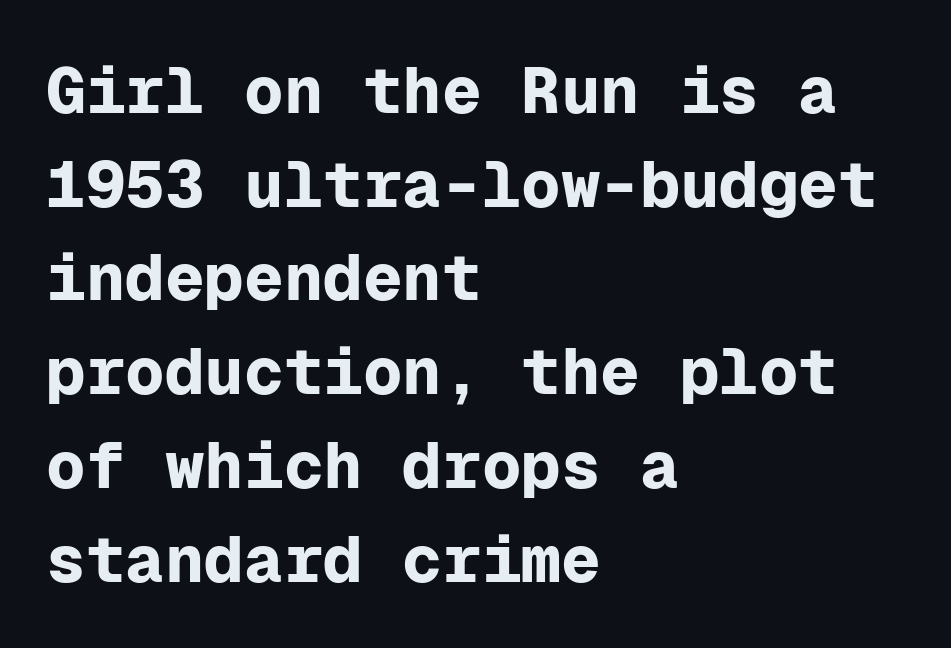
{"serif": "no", "italic": "no", "bold": "yes", "weight": "bold", "width": "normal", "stroke_contrast": "low", "x_height": "medium", "monospaced": "yes", "underline": "no", "align": "left", "line_spacing": "normal", "line_spacing_ratio": 1.42, "letter_spacing": "normal", "letter_spacing_em": 0.0, "glyph_px": 66}
